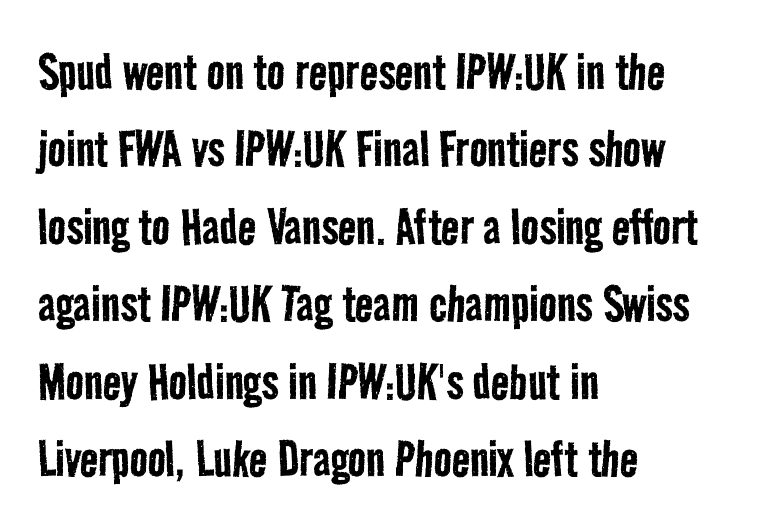
Q: Is the text bold? A: No.
Q: Is the typeface a serif or a sans-serif typeface? A: Sans-serif.
Q: Is the text underlined? A: No.
Q: How is the paragraph aligned? A: Left-aligned.
Q: Is the spacing between letters normal or unusually wide? A: Normal.
Q: Is the spacing between lines tight, normal or loose? A: Normal.
Q: Width (condensed, normal, or wide)? A: Condensed.
Q: Stroke contrast? A: Low.
Q: x-height? A: Medium.
Q: Monospaced? A: No.
